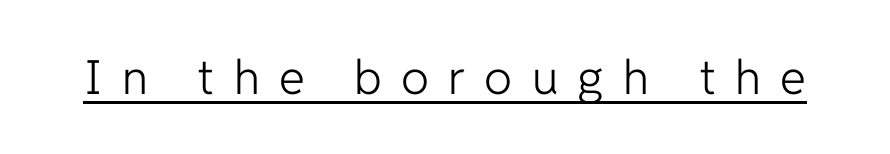
Q: Is the text bold? A: No.
Q: Is the text italic (slanted)? A: No, it is upright.
Q: Is the typeface a serif or a sans-serif typeface? A: Sans-serif.
Q: Is the text underlined? A: Yes.
Q: Is the spacing between letters normal or unusually wide? A: Unusually wide.
Q: Width (condensed, normal, or wide)? A: Normal.
Q: Stroke contrast? A: Low.
Q: x-height? A: Medium.
Q: Monospaced? A: No.
